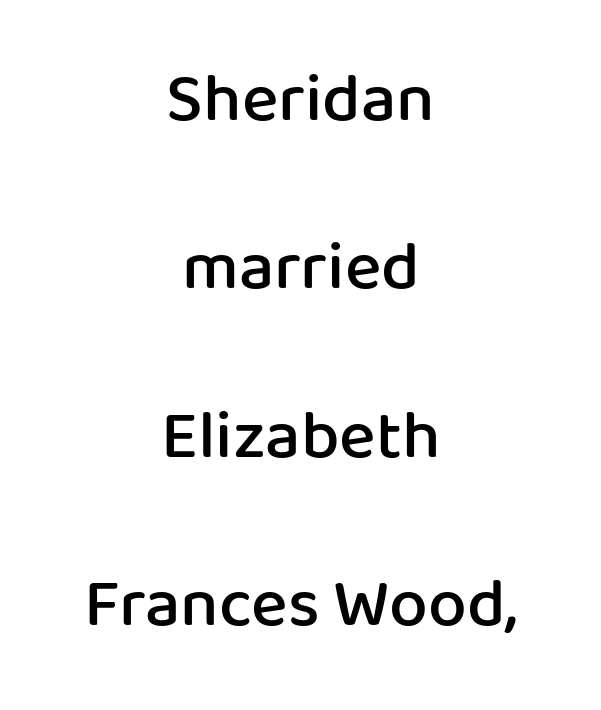
The image shows 69 px semibold sans-serif type, upright; set centered, loose line spacing (2.44x), normal letter spacing, not underlined; low stroke contrast and a medium x-height.
